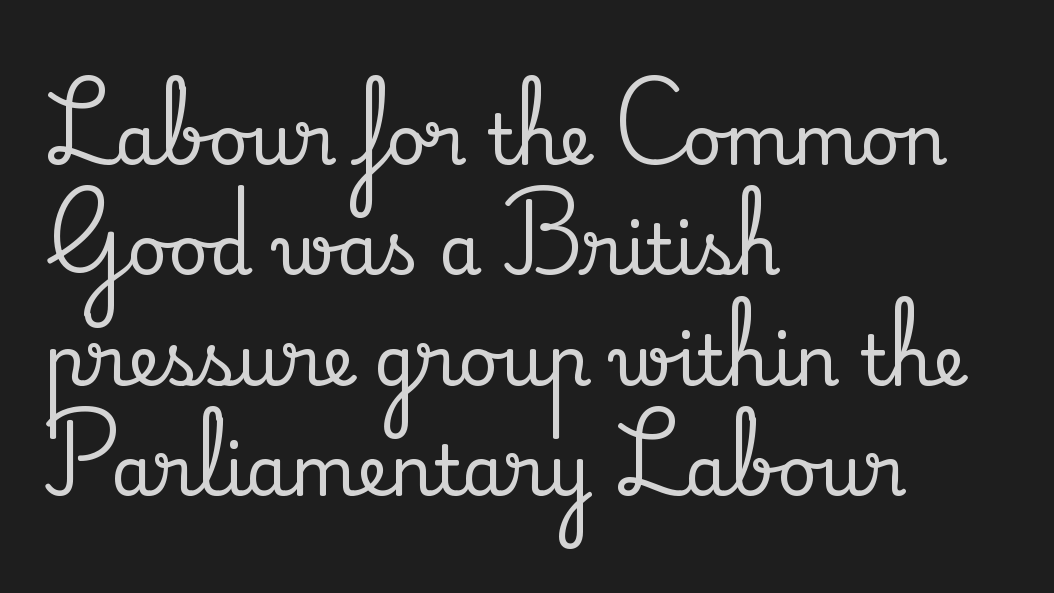
{"serif": "yes", "italic": "no", "width": "normal", "stroke_contrast": "medium", "x_height": "small", "monospaced": "no", "underline": "no", "align": "left", "line_spacing": "normal", "line_spacing_ratio": 1.6, "letter_spacing": "normal", "letter_spacing_em": 0.0, "glyph_px": 69}
